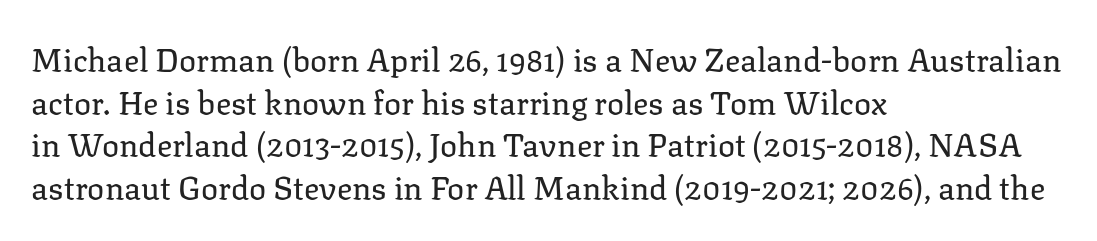
{"serif": "yes", "italic": "no", "bold": "no", "weight": "regular", "width": "normal", "stroke_contrast": "low", "x_height": "medium", "monospaced": "no", "underline": "no", "align": "left", "line_spacing": "normal", "line_spacing_ratio": 1.33, "letter_spacing": "normal", "letter_spacing_em": 0.0, "glyph_px": 32}
